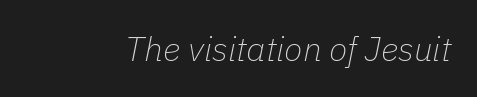
Q: Is the text bold? A: No.
Q: Is the text italic (slanted)? A: Yes, it leans right by about 11 degrees.
Q: Is the text underlined? A: No.
Q: Is the spacing between letters normal or unusually wide? A: Normal.
Q: Width (condensed, normal, or wide)? A: Normal.
Q: Stroke contrast? A: Low.
Q: x-height? A: Medium.
Q: Monospaced? A: No.
